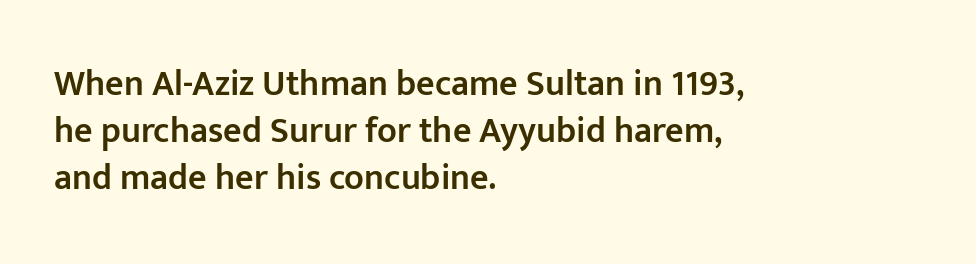
The image shows 36 px semibold sans-serif type, upright; set left-aligned, normal line spacing (1.31x), normal letter spacing, not underlined; low stroke contrast and a medium x-height.
